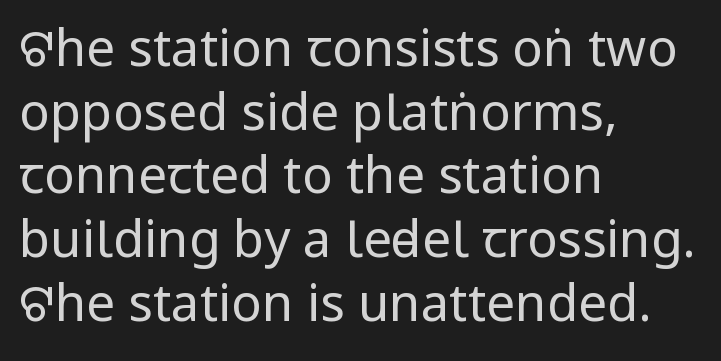
Q: Is the text bold? A: No.
Q: Is the text italic (slanted)? A: No, it is upright.
Q: Is the typeface a serif or a sans-serif typeface? A: Sans-serif.
Q: Is the text underlined? A: No.
Q: How is the paragraph aligned? A: Left-aligned.
Q: Is the spacing between letters normal or unusually wide? A: Normal.
Q: Is the spacing between lines tight, normal or loose? A: Normal.
Q: Width (condensed, normal, or wide)? A: Condensed.
Q: Stroke contrast? A: Low.
Q: x-height? A: Large.
Q: Monospaced? A: No.
